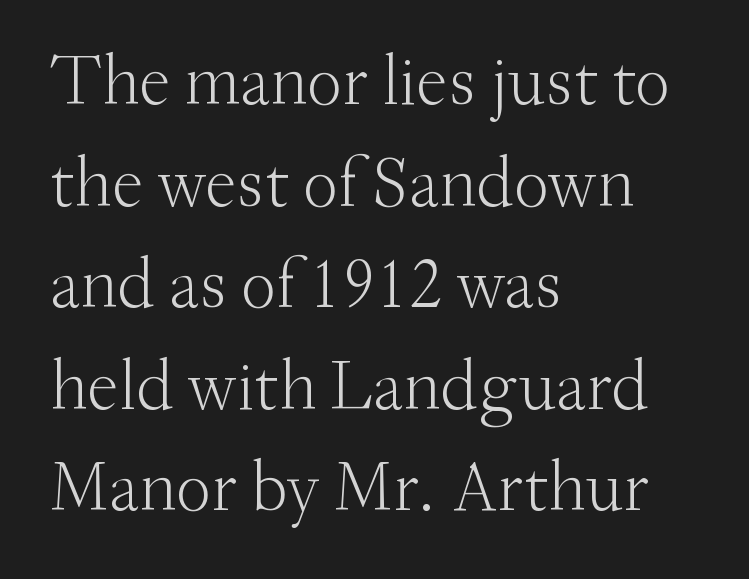
{"serif": "yes", "italic": "no", "bold": "no", "weight": "light", "width": "normal", "stroke_contrast": "medium", "x_height": "small", "monospaced": "no", "underline": "no", "align": "left", "line_spacing": "normal", "line_spacing_ratio": 1.43, "letter_spacing": "normal", "letter_spacing_em": 0.0, "glyph_px": 71}
